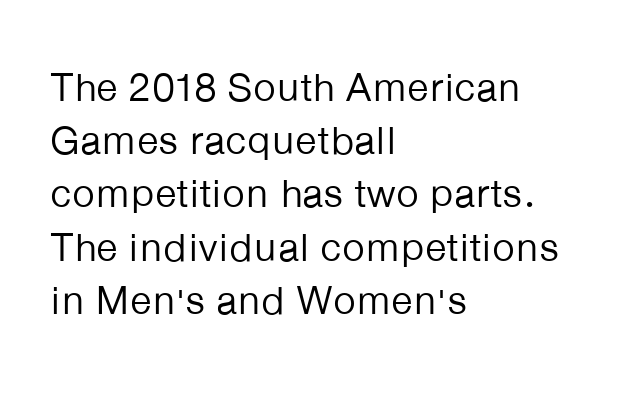
Q: Is the text bold? A: No.
Q: Is the text italic (slanted)? A: No, it is upright.
Q: Is the typeface a serif or a sans-serif typeface? A: Sans-serif.
Q: Is the text underlined? A: No.
Q: How is the paragraph aligned? A: Left-aligned.
Q: Is the spacing between letters normal or unusually wide? A: Normal.
Q: Is the spacing between lines tight, normal or loose? A: Normal.
Q: Width (condensed, normal, or wide)? A: Normal.
Q: Stroke contrast? A: Low.
Q: x-height? A: Medium.
Q: Monospaced? A: No.
